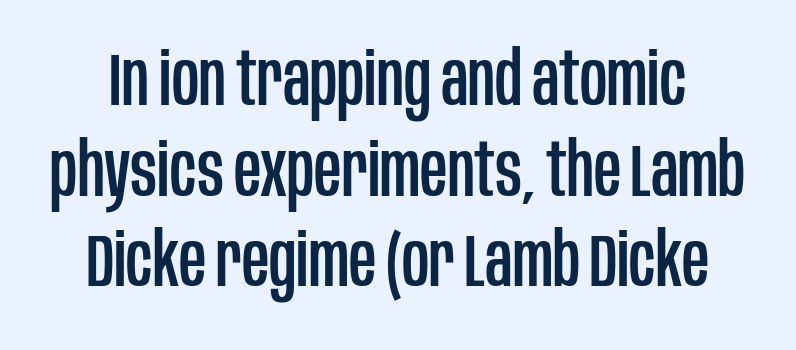
The image shows 75 px condensed sans-serif type, upright; set line spacing 1.21x, normal letter spacing, not underlined; low stroke contrast and a large x-height.
